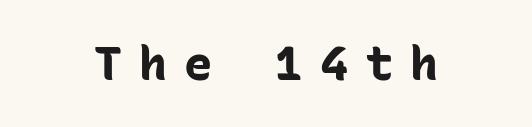
The area under the type is left untouched. Type style note: lacks serifs. The compositor balanced each line on the midline. These lines are rendered in a fixed-pitch font.
